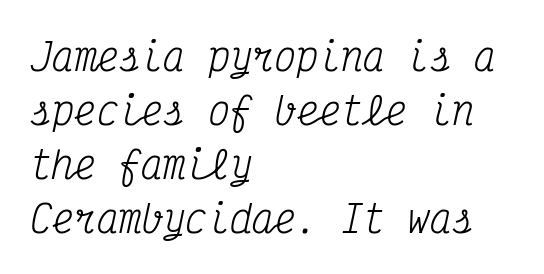
{"serif": "yes", "italic": "yes", "lean": "right", "slant_degrees": 12, "bold": "no", "weight": "regular", "width": "condensed", "stroke_contrast": "medium", "x_height": "medium", "monospaced": "yes", "underline": "no", "align": "left", "line_spacing": "normal", "line_spacing_ratio": 1.46, "letter_spacing": "normal", "letter_spacing_em": 0.0, "glyph_px": 37}
